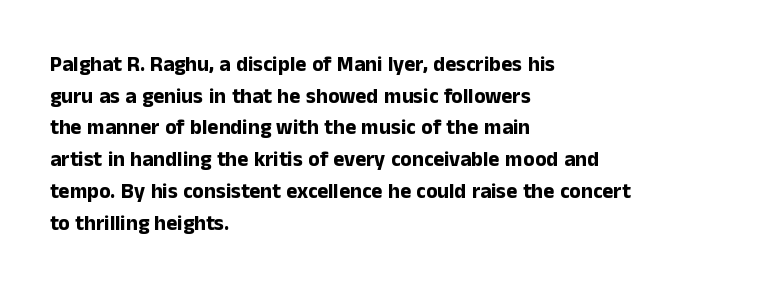
{"italic": "no", "bold": "yes", "underline": "no", "align": "left", "line_spacing": "normal", "line_spacing_ratio": 1.51, "letter_spacing": "normal", "letter_spacing_em": 0.0, "glyph_px": 21}
